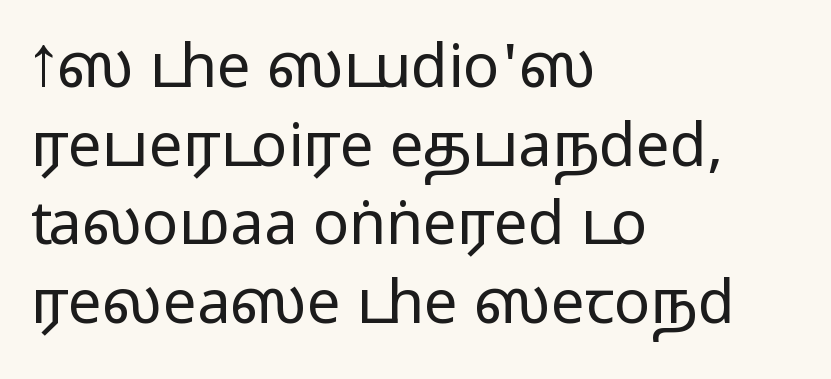
The image shows 60 px regular-weight, wide sans-serif type, upright; set left-aligned, normal line spacing (1.31x), normal letter spacing, not underlined; low stroke contrast and a medium x-height.
